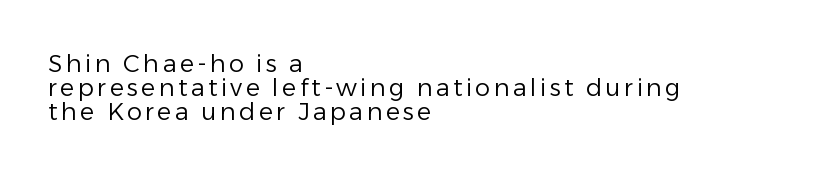
Is there any slant? The stems are plumb. The paragraph has a hard left edge and a soft right edge. Bare-footed words on every line. Is there much room between lines? No — they nearly touch.
